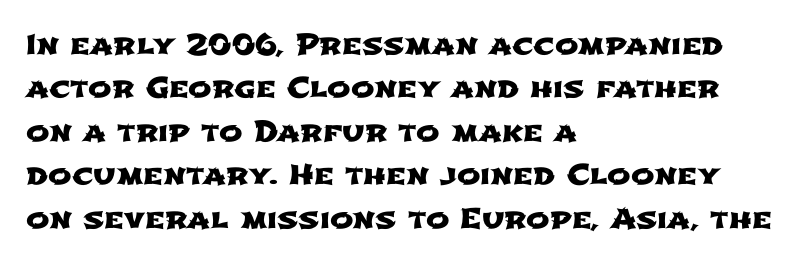
These lines stack with their left ends in a neat column. Anything drawn beneath the words? Only blank space. The passage shown is typed in a proportional face where columns would drift. Baseline-to-baseline distance is the conventional proportion of letter height. The gaps between neighbouring characters are ordinary and unremarkable.
